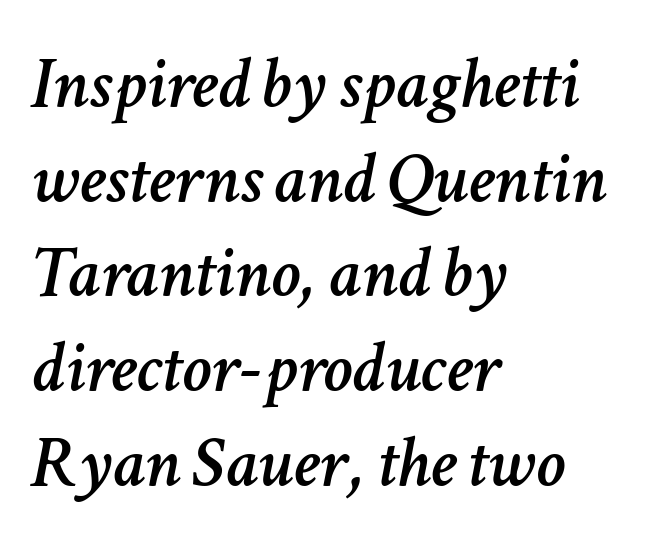
Q: Is the text italic (slanted)? A: Yes, it leans right by about 11 degrees.
Q: Is the text underlined? A: No.
Q: How is the paragraph aligned? A: Left-aligned.
Q: Is the spacing between letters normal or unusually wide? A: Normal.
Q: Is the spacing between lines tight, normal or loose? A: Normal.
Q: Width (condensed, normal, or wide)? A: Normal.
Q: Stroke contrast? A: Low.
Q: x-height? A: Medium.
Q: Monospaced? A: No.
